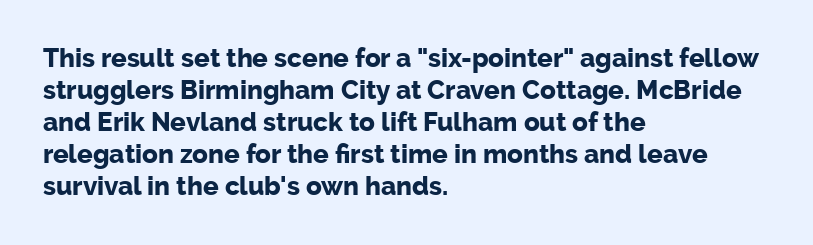
{"italic": "no", "bold": "yes", "underline": "no", "align": "left", "line_spacing_ratio": 1.23, "letter_spacing": "normal", "letter_spacing_em": 0.0, "glyph_px": 26}
